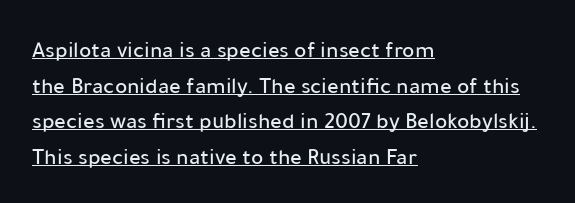
The image shows 23 px text type, upright; set left-aligned, normal line spacing (1.55x), normal letter spacing, underlined.
